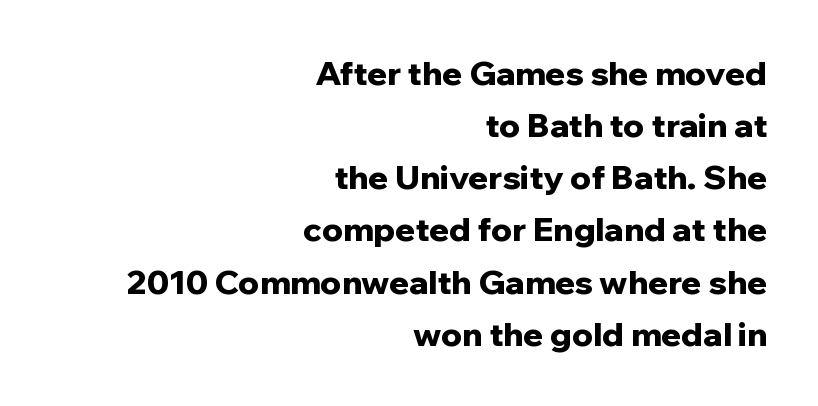
The image shows 33 px bold sans-serif type, upright; set right-aligned, normal line spacing (1.58x), normal letter spacing, not underlined; low stroke contrast and a medium x-height.
